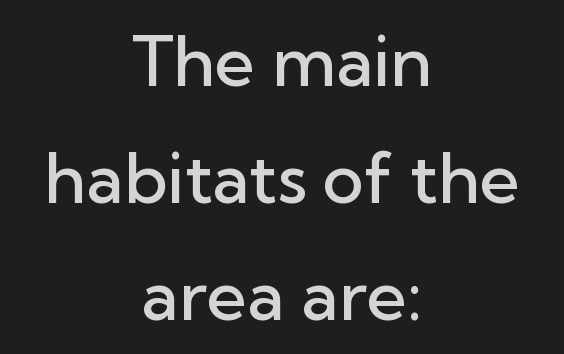
Proportional: the letters do not fall into vertical columns. Which margin do the lines hug? Neither — every line sits in the middle. Nothing sits at the stroke ends, so this counts as sans-serif. The specimen omits any rule beneath the text block's lines.
